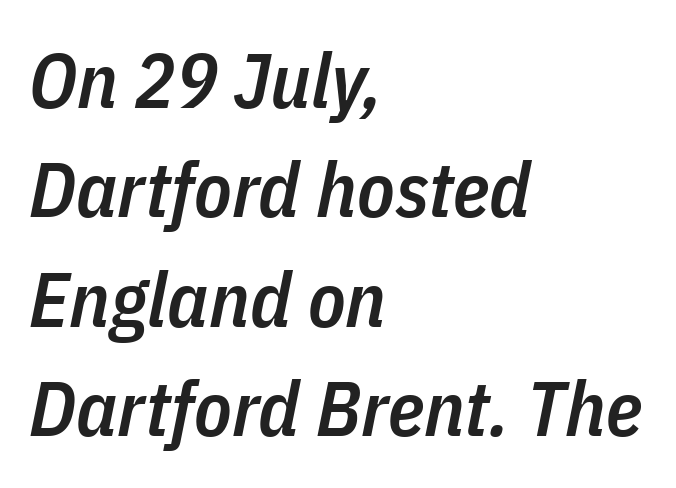
{"italic": "yes", "lean": "right", "slant_degrees": 11, "bold": "semi", "weight": "semibold", "width": "condensed", "stroke_contrast": "low", "x_height": "medium", "monospaced": "no", "underline": "no", "align": "left", "line_spacing": "normal", "line_spacing_ratio": 1.42, "letter_spacing": "normal", "letter_spacing_em": 0.0, "glyph_px": 77}
